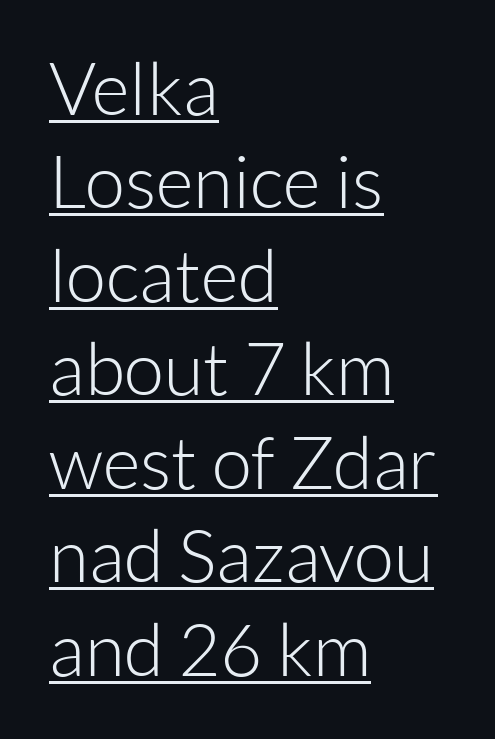
{"serif": "no", "italic": "no", "bold": "no", "weight": "light", "width": "normal", "stroke_contrast": "low", "x_height": "medium", "monospaced": "no", "underline": "yes", "align": "left", "line_spacing": "normal", "line_spacing_ratio": 1.28, "letter_spacing": "normal", "letter_spacing_em": 0.0, "glyph_px": 73}
